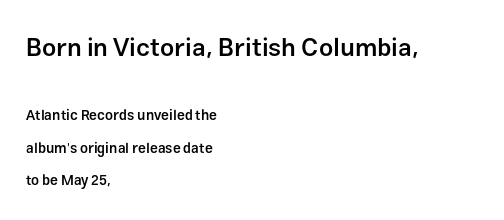
{"italic": "no", "bold": "semi", "underline": "no", "align": "left", "line_spacing": "loose", "line_spacing_ratio": 2.3, "letter_spacing": "normal", "letter_spacing_em": 0.0, "larger_block": "first", "size_ratio": 1.79, "glyph_px": 25}
